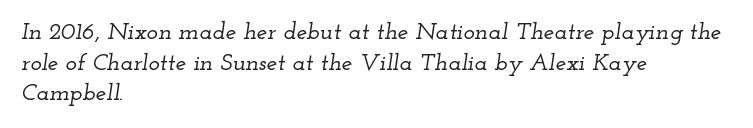
Successive baselines arrive at the customary interval. The passage is arranged the way most books set body copy — flush left. The lettering tilts uniformly, giving the passage an italic look. The string is rendered with underlining switched off. The rendering keeps characters at their native spacing.
